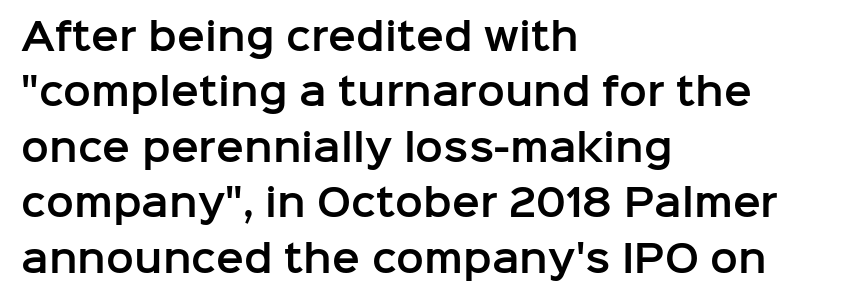
The image shows 37 px sans-serif type, upright; set left-aligned, normal line spacing (1.5x), normal letter spacing, not underlined; low stroke contrast and a medium x-height.
